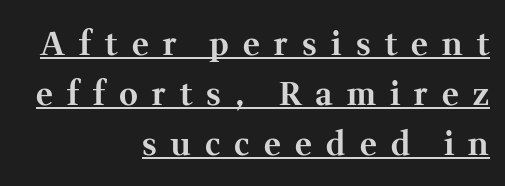
Q: Is the text bold? A: Yes.
Q: Is the text italic (slanted)? A: No, it is upright.
Q: Is the typeface a serif or a sans-serif typeface? A: Serif.
Q: Is the text underlined? A: Yes.
Q: How is the paragraph aligned? A: Right-aligned.
Q: Is the spacing between letters normal or unusually wide? A: Unusually wide.
Q: Is the spacing between lines tight, normal or loose? A: Normal.
Q: Width (condensed, normal, or wide)? A: Normal.
Q: Stroke contrast? A: Medium.
Q: x-height? A: Medium.
Q: Monospaced? A: No.
